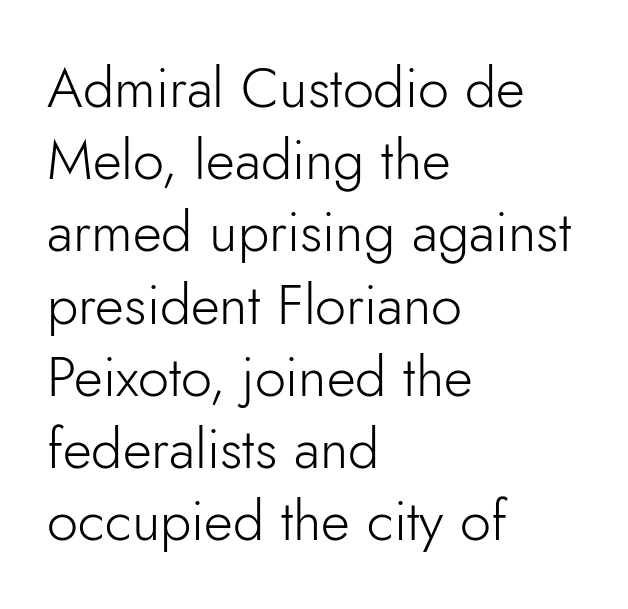
The image shows 56 px light sans-serif type, upright; set left-aligned, normal line spacing (1.29x), normal letter spacing, not underlined; low stroke contrast and a small x-height.
